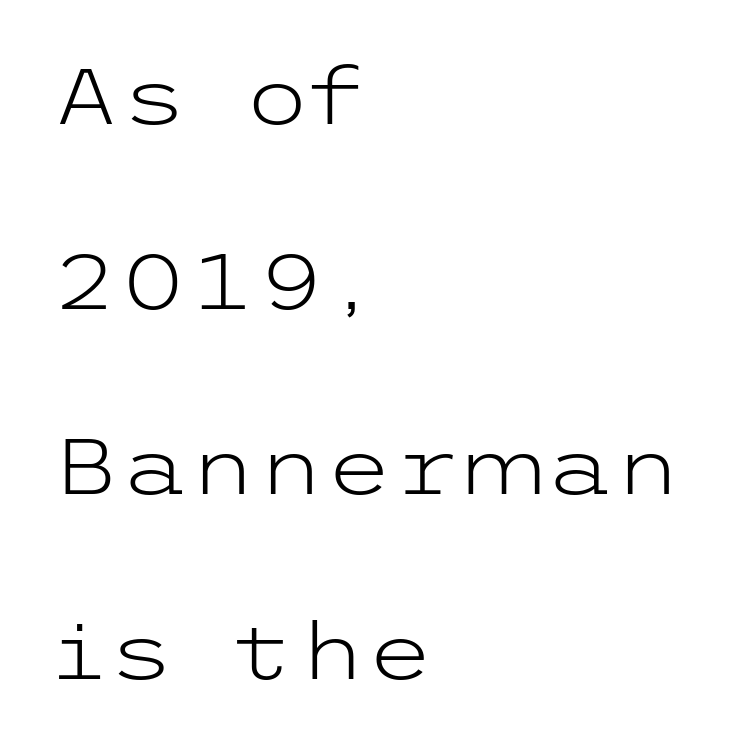
The vertical gap from one line to the next is large. Posture: upright roman. Nothing heavy about these letters — not bold at all. The typesetter chose a ragged-right arrangement here.
